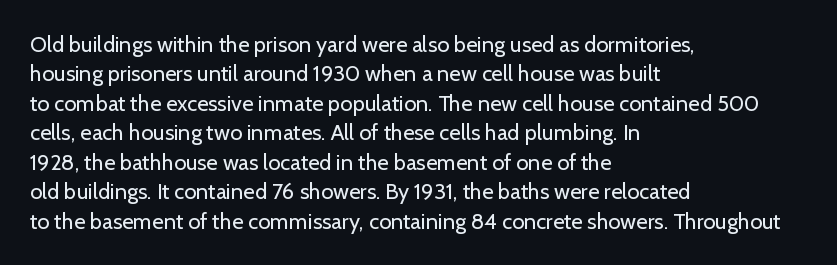
The image shows 22 px text type, upright; set left-aligned, normal line spacing (1.34x), normal letter spacing, not underlined.
